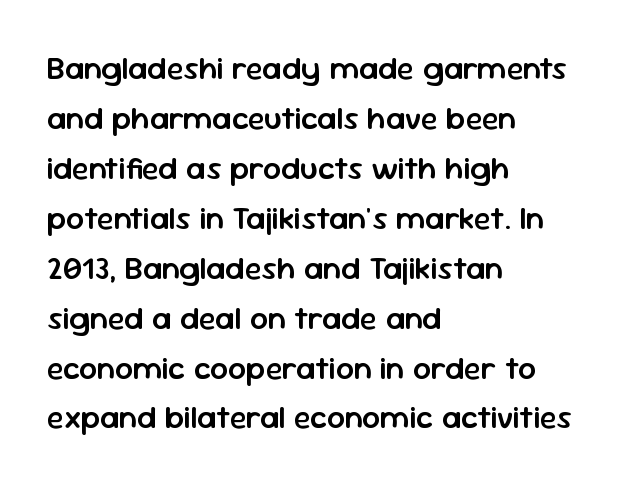
Quick note: underline off. Between one letter and the next there's only the usual sliver of space. Which margin do the lines hug? The left one — the right edge is uneven. These lines sit exactly where default settings would place them. Is this a fixed-width face? No — the glyphs have proportional, varying widths. Does the weight exceed regular? Yes, but only to semibold.
